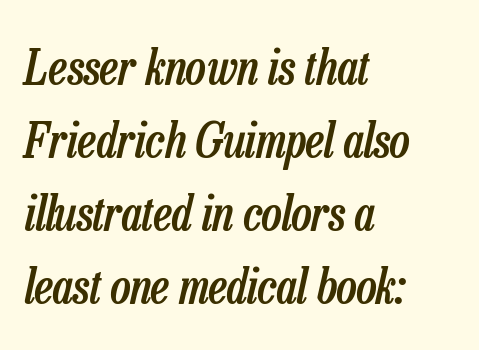
Spacing between characters is what you'd get straight out of the box. The letters advance in unequal steps, a hallmark of proportional type. Only glyphs here, with clear space below each row. The line-height multiplier appears to be the usual default. On the weight axis this lands at semibold, roughly 600. This is oblique type, the kind used for emphasis or titles.
